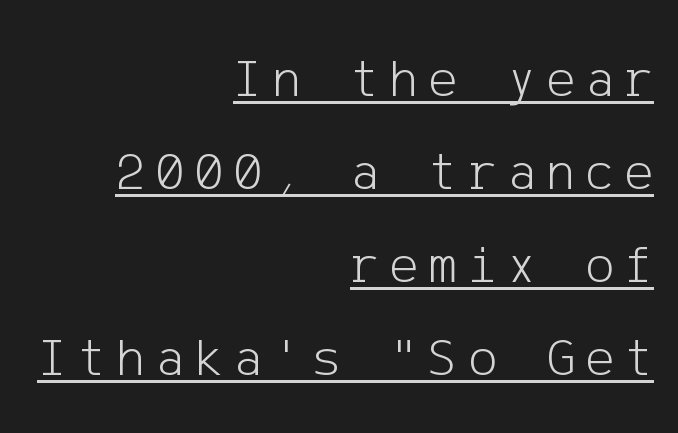
Q: Is the text bold? A: No.
Q: Is the text italic (slanted)? A: No, it is upright.
Q: Is the typeface a serif or a sans-serif typeface? A: Sans-serif.
Q: Is the text underlined? A: Yes.
Q: How is the paragraph aligned? A: Right-aligned.
Q: Is the spacing between lines tight, normal or loose? A: Normal.
Q: Width (condensed, normal, or wide)? A: Normal.
Q: Stroke contrast? A: Low.
Q: x-height? A: Medium.
